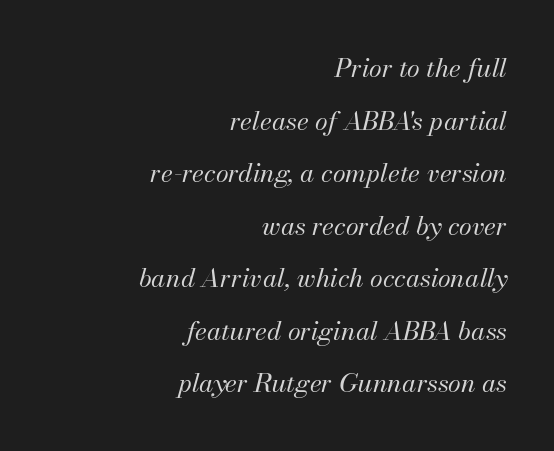
Q: Is the text bold? A: No.
Q: Is the text italic (slanted)? A: Yes, it leans right by about 13 degrees.
Q: Is the text underlined? A: No.
Q: How is the paragraph aligned? A: Right-aligned.
Q: Is the spacing between letters normal or unusually wide? A: Normal.
Q: Is the spacing between lines tight, normal or loose? A: Loose.
